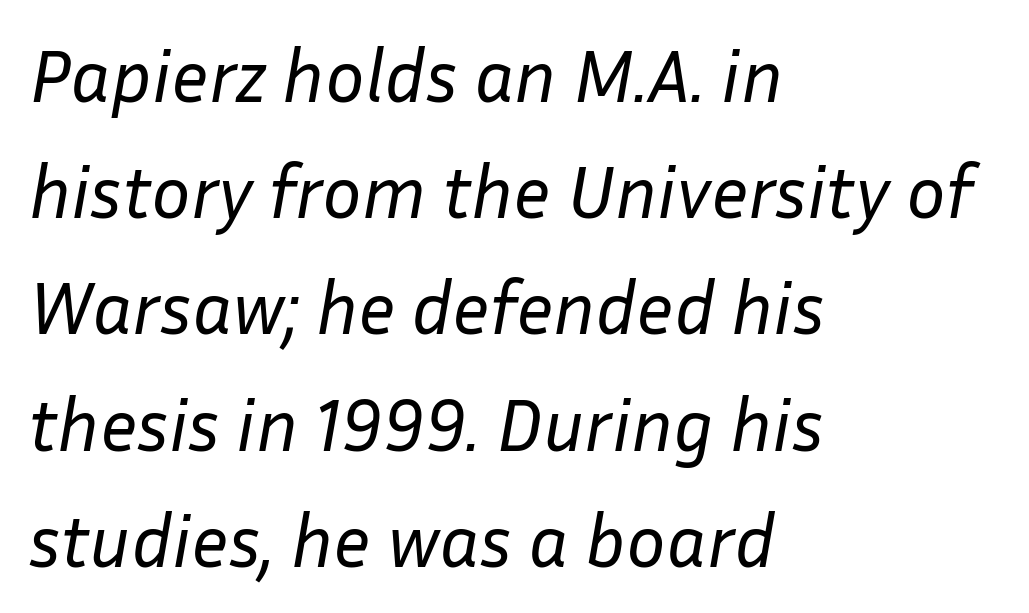
{"italic": "yes", "lean": "right", "slant_degrees": 10, "bold": "no", "weight": "regular", "width": "normal", "stroke_contrast": "low", "x_height": "medium", "monospaced": "no", "underline": "no", "align": "left", "line_spacing": "normal", "line_spacing_ratio": 1.57, "letter_spacing": "normal", "letter_spacing_em": 0.0, "glyph_px": 74}
